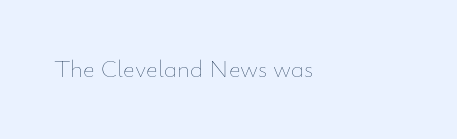
Ordinary non-slanted type is in use. Summary of weight: not heavy and not bold. The foot of each line stays bare and open. Spacing between characters is what you'd get straight out of the box. The paragraph shown leans on its left margin.
